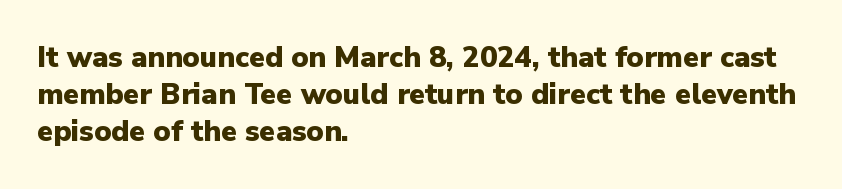
All the whitespace from short lines collects on the right. Think of a printed novel: that variable character pitch is what you see here. A normal amount of white space separates one row of letters from the next. What stands out about the letter spacing? Nothing — it is the standard amount. A full-strength bold gives these letters their thick strokes.
